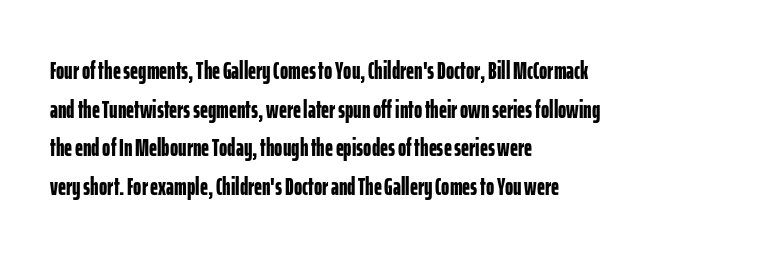
Q: Is the text bold? A: Yes.
Q: Is the text italic (slanted)? A: No, it is upright.
Q: Is the text underlined? A: No.
Q: How is the paragraph aligned? A: Left-aligned.
Q: Is the spacing between letters normal or unusually wide? A: Normal.
Q: Is the spacing between lines tight, normal or loose? A: Normal.
